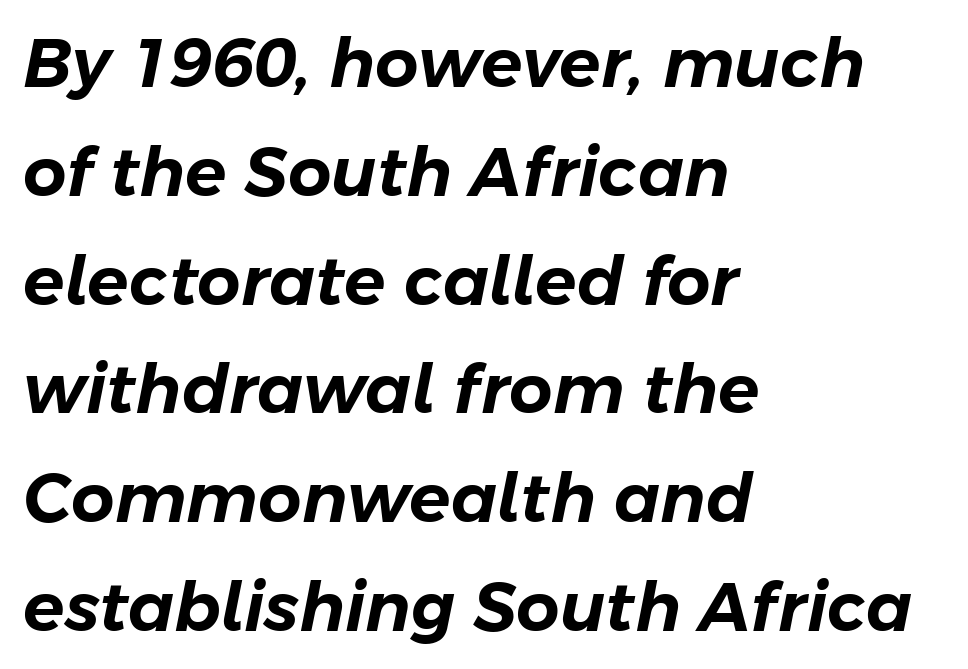
The image shows 68 px text type, italic (leaning right); set left-aligned, normal line spacing (1.6x), normal letter spacing, not underlined; low stroke contrast and a medium x-height.
